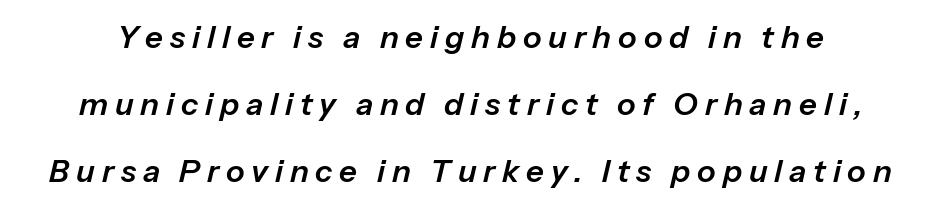
Tall strokes in this sample are angled rather than plumb. Loose tracking; the words dissolve into strings of separated letters. Baseline-to-baseline distance is far greater than the letter height. The rendering uses natural spacing where letterforms have individual widths. Has an underline been added? It has not.
